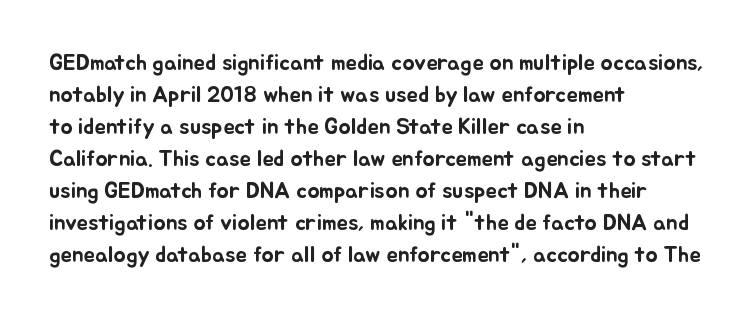
{"italic": "no", "underline": "no", "align": "left", "line_spacing": "normal", "line_spacing_ratio": 1.39, "letter_spacing": "normal", "letter_spacing_em": 0.0, "glyph_px": 23}
